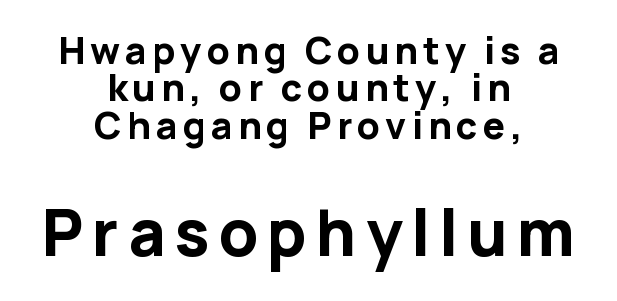
{"serif": "no", "italic": "no", "bold": "yes", "weight": "bold", "width": "normal", "stroke_contrast": "low", "x_height": "medium", "monospaced": "no", "underline": "no", "align": "center", "line_spacing": "tight", "line_spacing_ratio": 1.01, "larger_block": "second", "size_ratio": 1.73, "glyph_px": 64}
